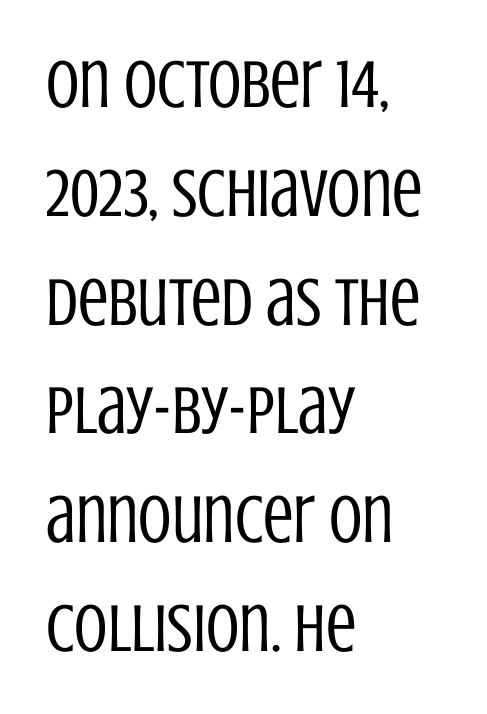
Q: Is the text bold? A: No.
Q: Is the text italic (slanted)? A: No, it is upright.
Q: Is the typeface a serif or a sans-serif typeface? A: Sans-serif.
Q: Is the text underlined? A: No.
Q: How is the paragraph aligned? A: Left-aligned.
Q: Is the spacing between letters normal or unusually wide? A: Normal.
Q: Is the spacing between lines tight, normal or loose? A: Normal.
Q: Width (condensed, normal, or wide)? A: Condensed.
Q: Stroke contrast? A: Low.
Q: x-height? A: Large.
Q: Monospaced? A: No.
